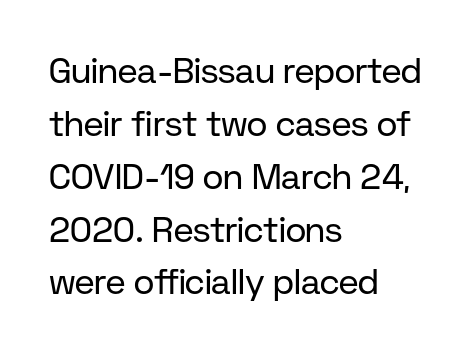
The font sits on the lighter half of the weight spectrum, regular included. Do the characters align in a grid? No, the font is proportional. Regarding serifs, this sample does without them. Notice how the passage keeps a crisp vertical edge on the left only.
